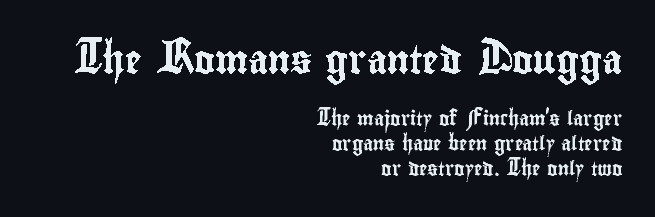
{"serif": "no", "italic": "no", "width": "condensed", "stroke_contrast": "low", "x_height": "small", "monospaced": "no", "underline": "no", "align": "right", "line_spacing_ratio": 1.78, "letter_spacing": "normal", "letter_spacing_em": 0.0, "larger_block": "first", "size_ratio": 2.0, "glyph_px": 28}
